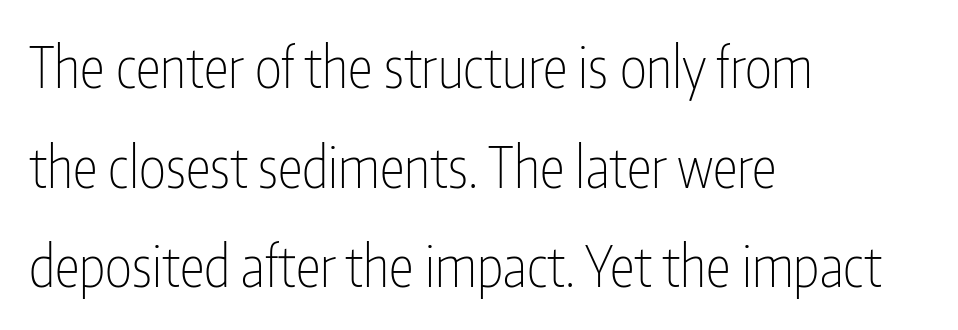
The image shows 57 px thin, condensed sans-serif type, upright; set left-aligned, line spacing 1.75x, normal letter spacing, not underlined; low stroke contrast and a medium x-height.
